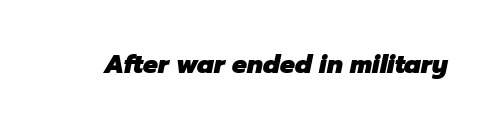
{"italic": "yes", "lean": "right", "slant_degrees": 12, "bold": "yes", "underline": "no", "letter_spacing": "normal", "letter_spacing_em": 0.0, "glyph_px": 25}
